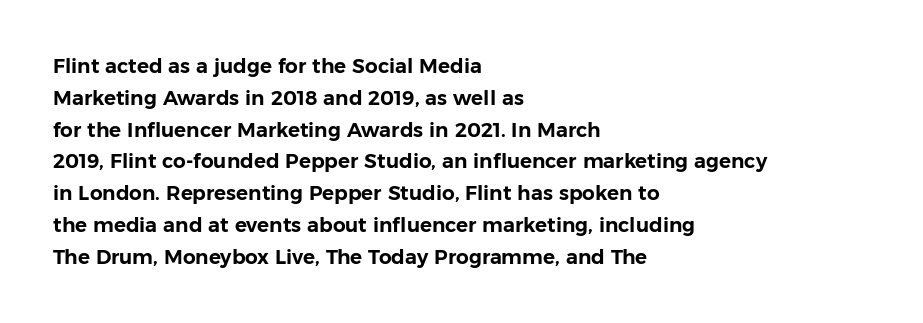
{"italic": "no", "underline": "no", "align": "left", "line_spacing": "normal", "line_spacing_ratio": 1.59, "letter_spacing": "normal", "letter_spacing_em": 0.0, "glyph_px": 20}
